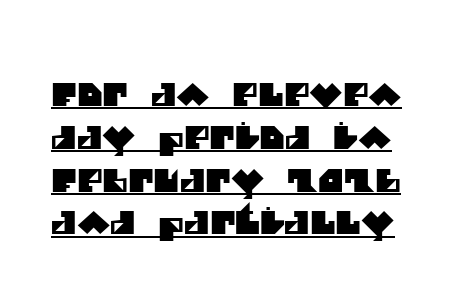
{"serif": "no", "width": "normal", "stroke_contrast": "medium", "x_height": "large", "monospaced": "no", "underline": "yes", "line_spacing": "normal", "line_spacing_ratio": 1.38, "letter_spacing": "normal", "letter_spacing_em": 0.0, "glyph_px": 31}
